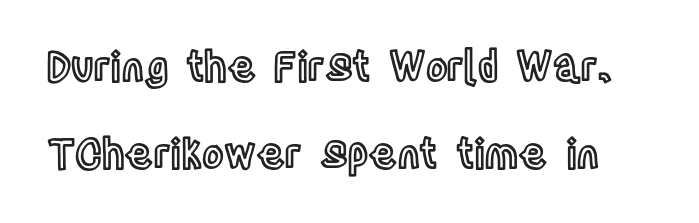
Q: Is the text italic (slanted)? A: No, it is upright.
Q: Is the text underlined? A: No.
Q: Is the spacing between letters normal or unusually wide? A: Normal.
Q: Is the spacing between lines tight, normal or loose? A: Loose.
Q: Width (condensed, normal, or wide)? A: Condensed.
Q: x-height? A: Large.
Q: Monospaced? A: No.
